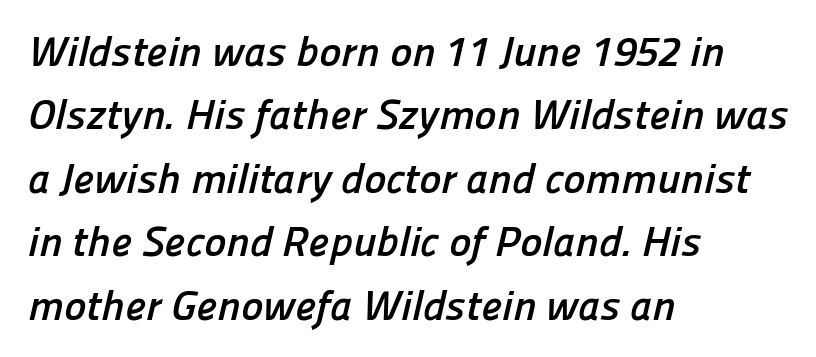
Each glyph is drawn with heavy, bold strokes. The glyphs in this specimen are sans serif. Each letter keeps its own natural width here, so spacing adapts to shape. Check the space under the baseline: it is left empty. Caption: multi-line text, flush left, ragged right. Honestly, the row spacing looks completely unremarkable.
